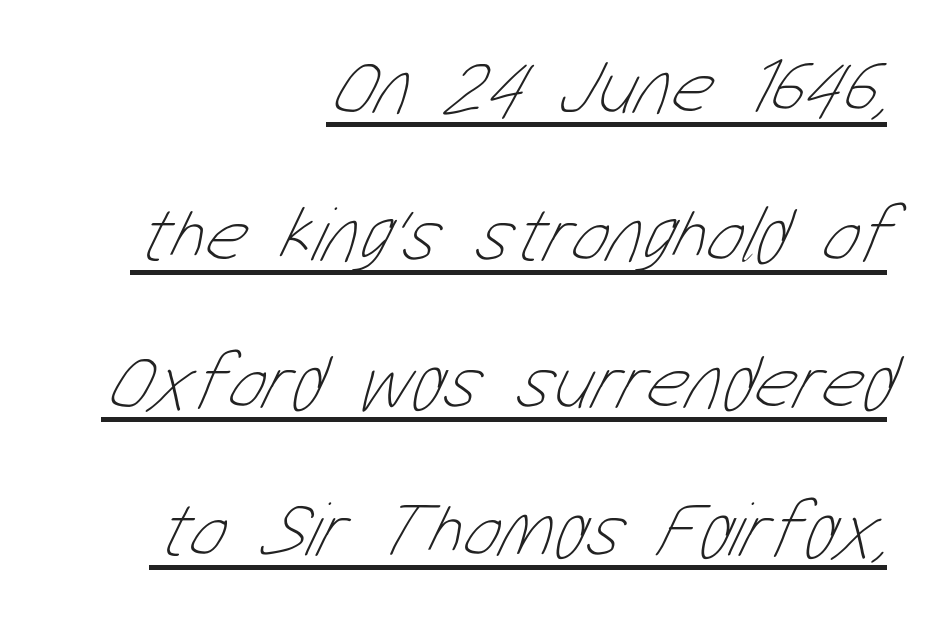
Is this a heavy cut? Hardly; it is regular or lighter. Caption: standard tracking, unaltered. The paragraph has a hard right edge and a soft left edge. Here the designer chose a conventional face with non-uniform glyph widths.
